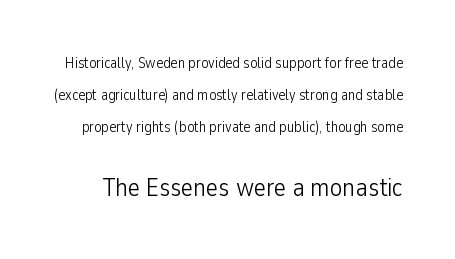
The image shows 26 px text type, upright; set loose line spacing (2.14x), normal letter spacing, not underlined; the second (bottom) block is 1.73x larger.
